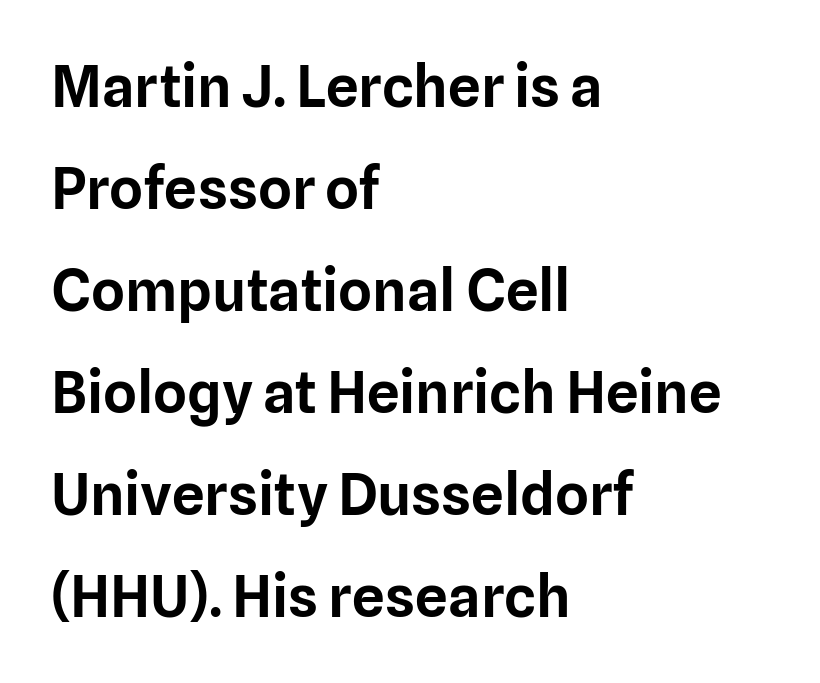
Line beginnings align vertically; line endings do not. I'd call this a sans setting — the letters go barefoot. Caption: standard tracking, unaltered. The gap between lines stays unmarked. These lines are rendered in a variable-pitch font.
